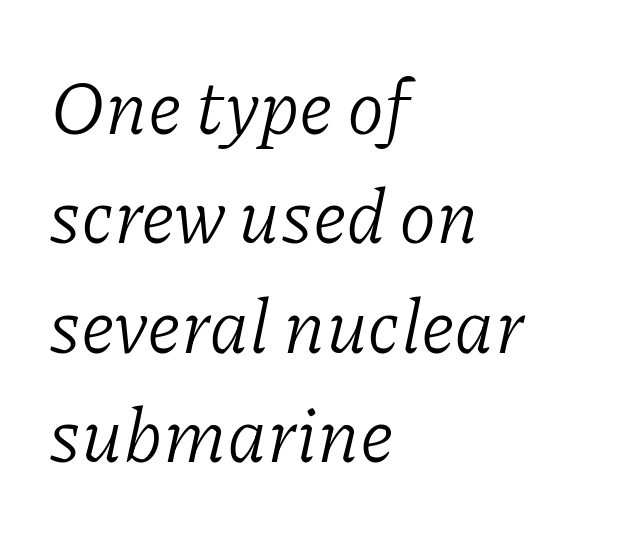
{"serif": "yes", "italic": "yes", "lean": "right", "slant_degrees": 11, "bold": "no", "weight": "light", "width": "normal", "stroke_contrast": "low", "x_height": "medium", "monospaced": "no", "underline": "no", "align": "left", "line_spacing": "normal", "line_spacing_ratio": 1.44, "letter_spacing": "normal", "letter_spacing_em": 0.0, "glyph_px": 76}
